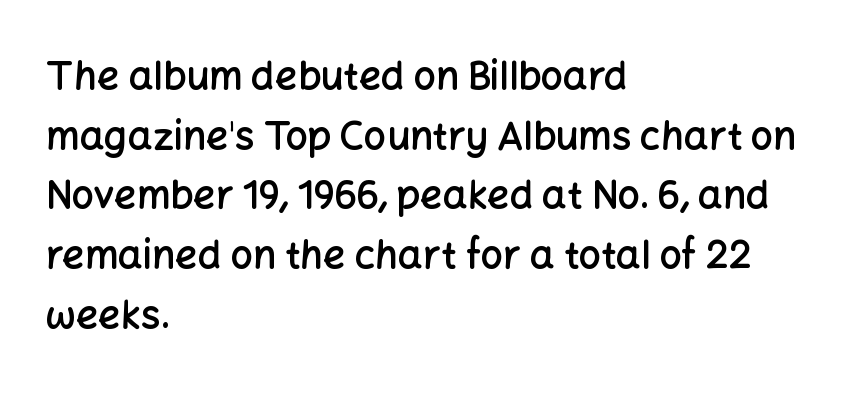
The image shows 39 px semibold sans-serif type, upright; set left-aligned, normal line spacing (1.53x), normal letter spacing, not underlined; low stroke contrast and a medium x-height.
